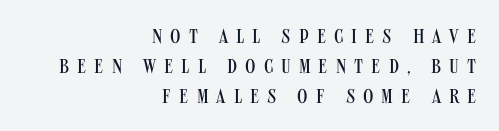
These lines stack with their right ends in a neat column. Decoration check: the copy has no underline. In terms of posture, this sample is upright. Leading matches the norm, producing a regular column. Weight: not bold — regular or lighter. Observe the wide spacing: letters keep a clear distance from each other.
